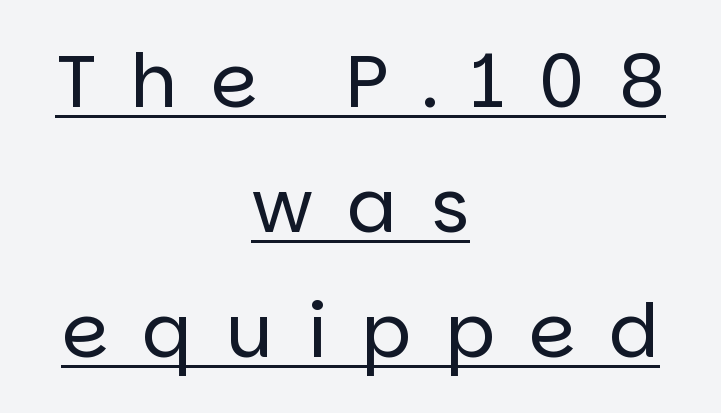
These lines stack symmetrically, like a column narrowing and widening about its center. This sample keeps an unexceptional amount of space between lines. Regarding serifs, this sample does without them. Proportional: the letters do not fall into vertical columns. Nothing heavy about these letters — not bold at all. Words appear elongated and porous because spacing is wide.
